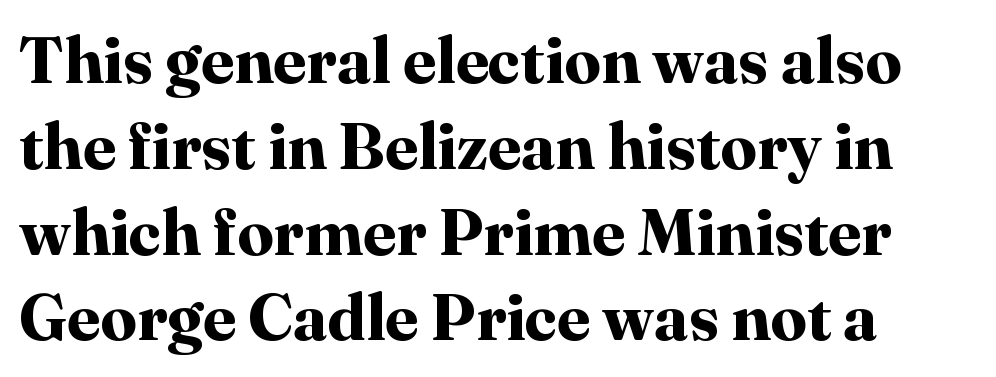
{"serif": "yes", "italic": "no", "bold": "yes", "weight": "bold", "width": "normal", "stroke_contrast": "high", "x_height": "medium", "monospaced": "no", "underline": "no", "align": "left", "line_spacing": "normal", "line_spacing_ratio": 1.32, "letter_spacing": "normal", "letter_spacing_em": 0.0, "glyph_px": 65}
